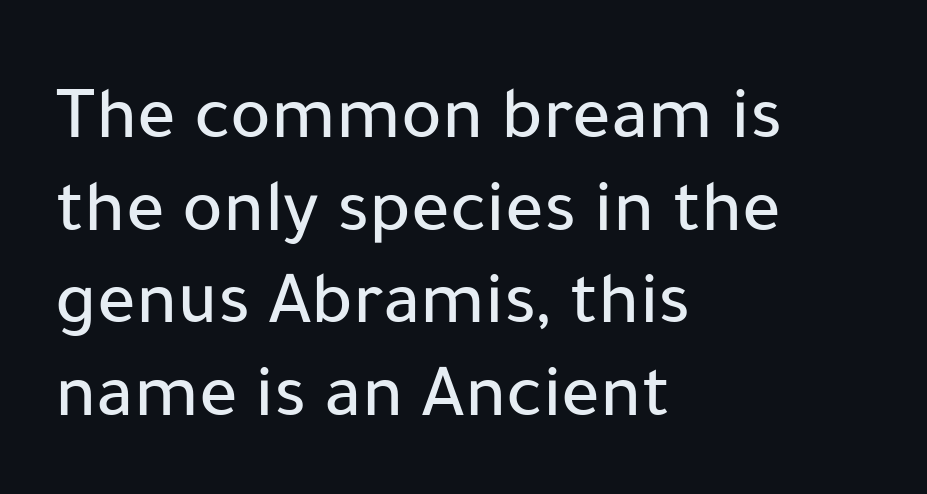
{"serif": "no", "italic": "no", "width": "normal", "stroke_contrast": "low", "x_height": "medium", "monospaced": "no", "underline": "no", "align": "left", "line_spacing_ratio": 1.22, "letter_spacing": "normal", "letter_spacing_em": 0.0, "glyph_px": 76}
